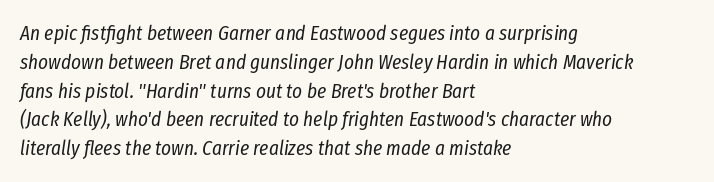
The image shows 21 px text type, italic (leaning right); set left-aligned, normal line spacing (1.37x), normal letter spacing, not underlined.
